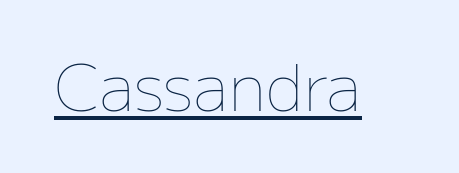
The image shows 64 px thin type, upright; set normal letter spacing, underlined; low stroke contrast and a medium x-height.
